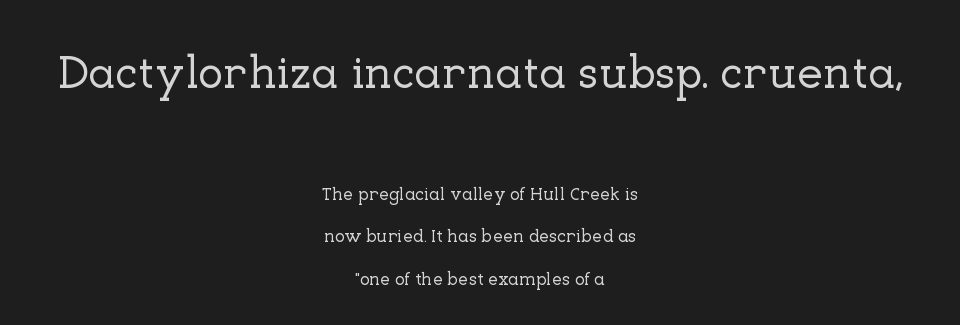
{"serif": "yes", "italic": "no", "width": "normal", "stroke_contrast": "low", "x_height": "medium", "monospaced": "no", "underline": "no", "align": "center", "line_spacing": "loose", "line_spacing_ratio": 2.37, "letter_spacing": "normal", "letter_spacing_em": 0.0, "larger_block": "first", "size_ratio": 2.56, "glyph_px": 46}
